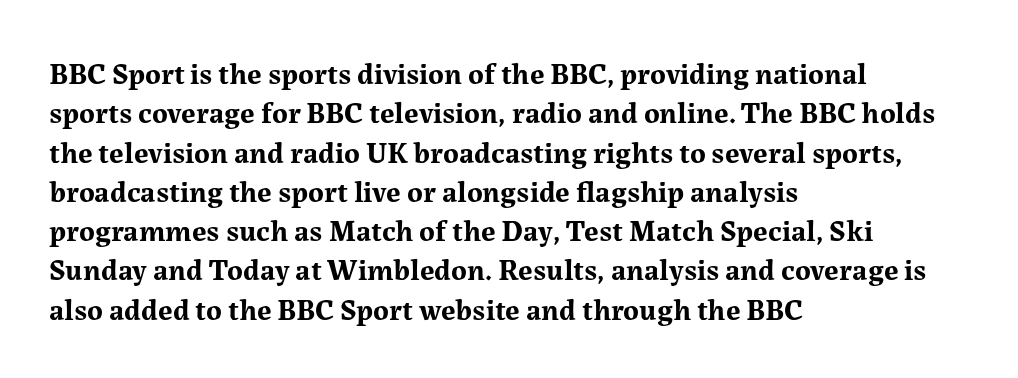
Q: Is the text bold? A: Yes.
Q: Is the text italic (slanted)? A: No, it is upright.
Q: Is the typeface a serif or a sans-serif typeface? A: Serif.
Q: Is the text underlined? A: No.
Q: How is the paragraph aligned? A: Left-aligned.
Q: Is the spacing between letters normal or unusually wide? A: Normal.
Q: Is the spacing between lines tight, normal or loose? A: Normal.
Q: Width (condensed, normal, or wide)? A: Normal.
Q: Stroke contrast? A: Medium.
Q: x-height? A: Medium.
Q: Monospaced? A: No.
